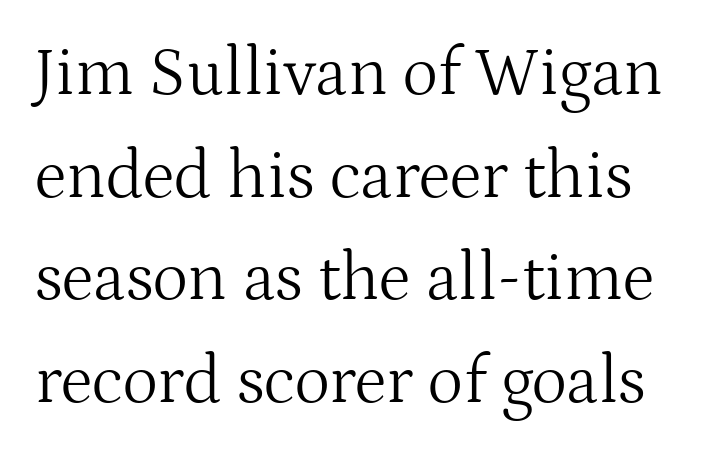
The image shows 68 px light serif type, upright; set normal line spacing (1.51x), normal letter spacing, not underlined; medium stroke contrast and a medium x-height.
